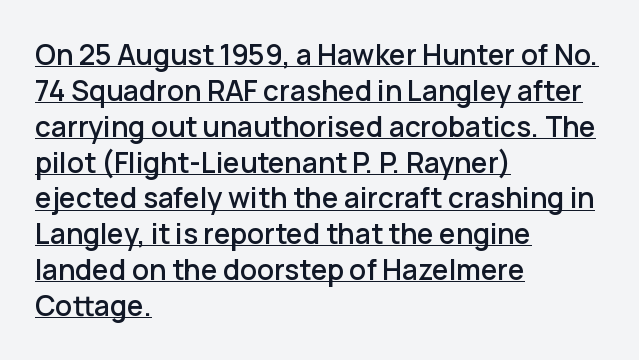
{"serif": "no", "italic": "no", "width": "normal", "stroke_contrast": "low", "x_height": "medium", "monospaced": "no", "underline": "yes", "align": "left", "line_spacing": "normal", "line_spacing_ratio": 1.28, "letter_spacing": "normal", "letter_spacing_em": 0.0, "glyph_px": 28}
